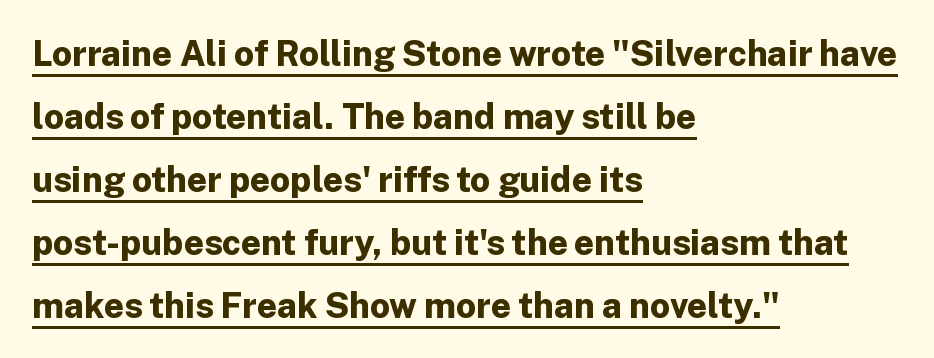
The image shows 35 px bold sans-serif type, upright; set left-aligned, line spacing 1.8x, normal letter spacing, underlined; low stroke contrast and a medium x-height.
